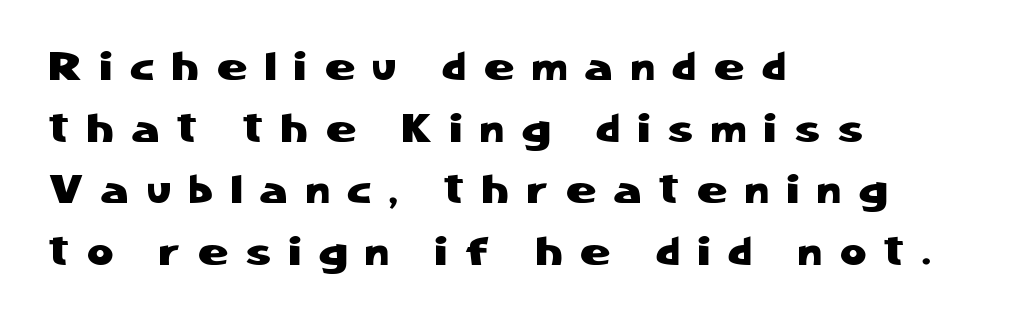
Type without underlining. Is the block centered? No — it sits flush against the left margin. Letter spacing: wide. The letters stand straight up with perfectly vertical stems. Vertically, the passage feels balanced, rows spaced as you'd expect. Grotesque or geometric, the face here clearly has no serifs.
